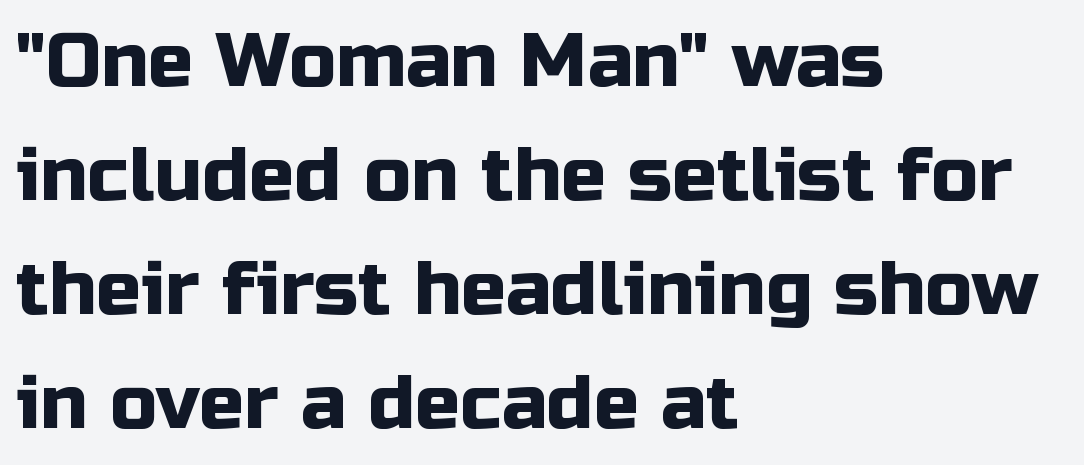
Q: Is the text italic (slanted)? A: No, it is upright.
Q: Is the typeface a serif or a sans-serif typeface? A: Sans-serif.
Q: Is the text underlined? A: No.
Q: How is the paragraph aligned? A: Left-aligned.
Q: Is the spacing between letters normal or unusually wide? A: Normal.
Q: Is the spacing between lines tight, normal or loose? A: Normal.
Q: Width (condensed, normal, or wide)? A: Normal.
Q: Stroke contrast? A: Low.
Q: x-height? A: Medium.
Q: Monospaced? A: No.
